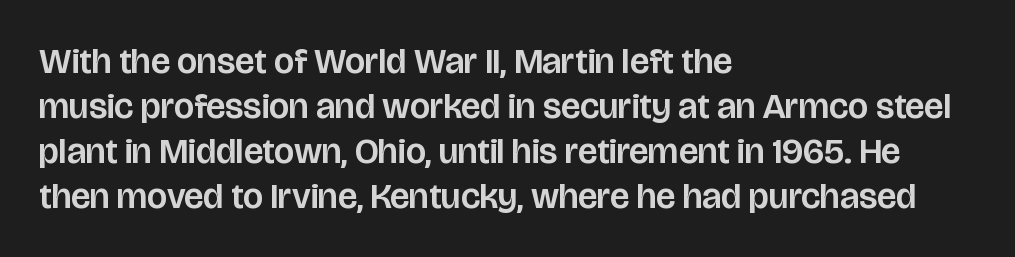
{"serif": "no", "italic": "no", "width": "normal", "stroke_contrast": "low", "x_height": "large", "monospaced": "no", "underline": "no", "align": "left", "line_spacing": "normal", "line_spacing_ratio": 1.25, "letter_spacing": "normal", "letter_spacing_em": 0.0, "glyph_px": 36}
